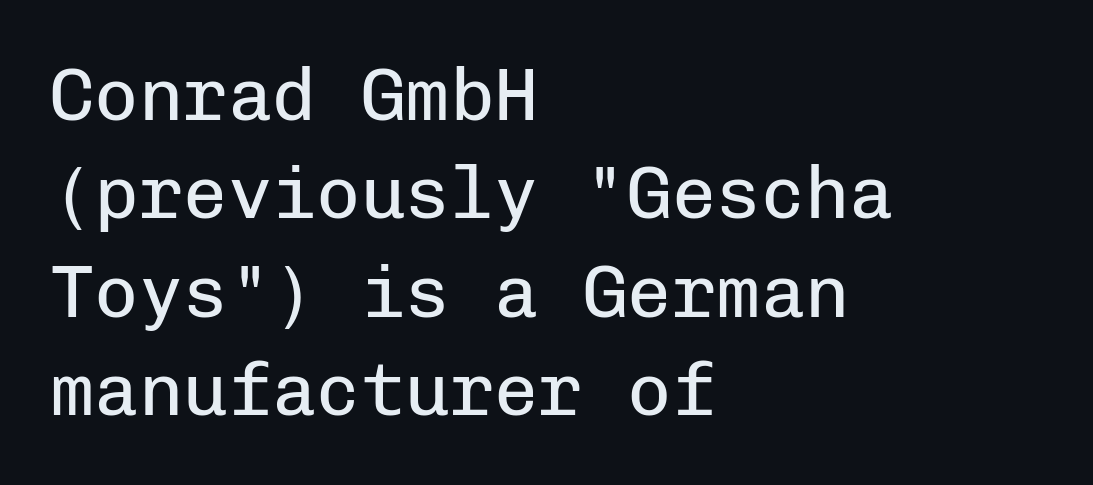
The image shows 74 px regular-weight sans-serif type, upright, monospaced; set left-aligned, normal line spacing (1.33x), normal letter spacing, not underlined; low stroke contrast and a medium x-height.
